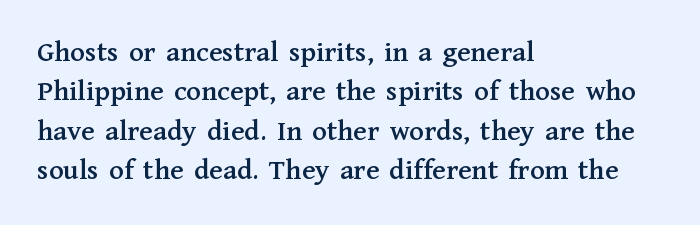
Q: Is the text italic (slanted)? A: No, it is upright.
Q: Is the typeface a serif or a sans-serif typeface? A: Serif.
Q: Is the text underlined? A: No.
Q: How is the paragraph aligned? A: Left-aligned.
Q: Is the spacing between letters normal or unusually wide? A: Normal.
Q: Is the spacing between lines tight, normal or loose? A: Normal.
Q: Width (condensed, normal, or wide)? A: Normal.
Q: Stroke contrast? A: Medium.
Q: x-height? A: Medium.
Q: Monospaced? A: No.
